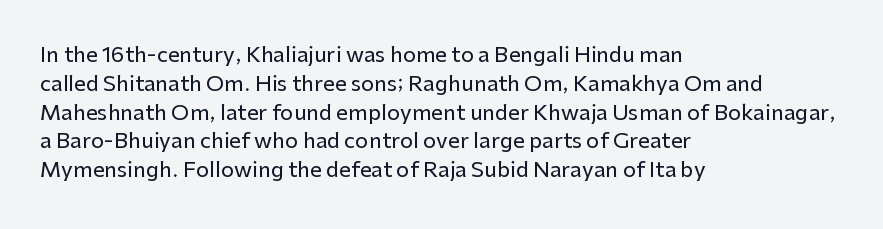
The image shows 21 px text type, upright; set left-aligned, normal line spacing (1.37x), normal letter spacing, not underlined.
